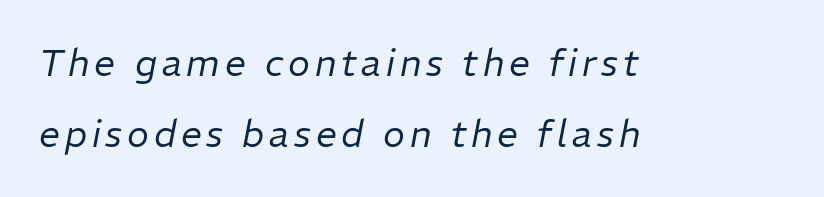
{"italic": "yes", "lean": "right", "slant_degrees": 11, "bold": "no", "weight": "regular", "width": "normal", "stroke_contrast": "low", "x_height": "medium", "monospaced": "no", "underline": "no", "align": "left", "line_spacing": "loose", "line_spacing_ratio": 1.93, "glyph_px": 37}
